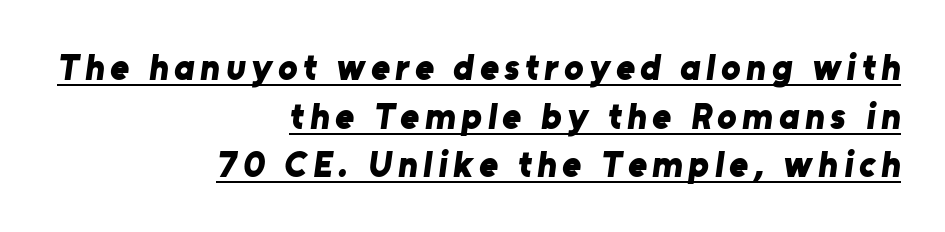
Q: Is the text bold? A: Yes.
Q: Is the typeface a serif or a sans-serif typeface? A: Sans-serif.
Q: Is the text underlined? A: Yes.
Q: How is the paragraph aligned? A: Right-aligned.
Q: Is the spacing between lines tight, normal or loose? A: Normal.
Q: Width (condensed, normal, or wide)? A: Normal.
Q: Stroke contrast? A: Low.
Q: x-height? A: Medium.
Q: Monospaced? A: No.
